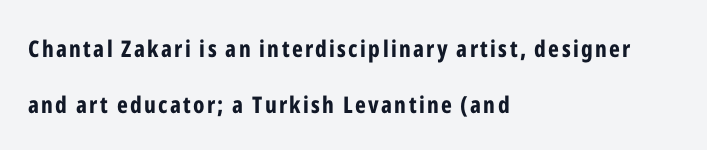
The type sits square on the baseline with zero lean. The line-height multiplier appears high, well above default. The rendering anchors every line to the left-hand side. You'd pick this weight for a headline — it's a proper bold. The strip under each line holds only bare page.
